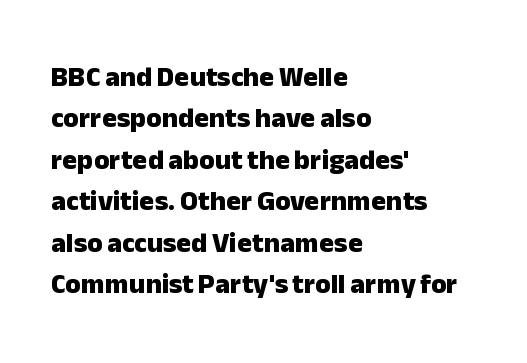
The image shows 28 px heavy sans-serif type, upright; set left-aligned, normal line spacing (1.48x), normal letter spacing, not underlined; low stroke contrast and a medium x-height.
